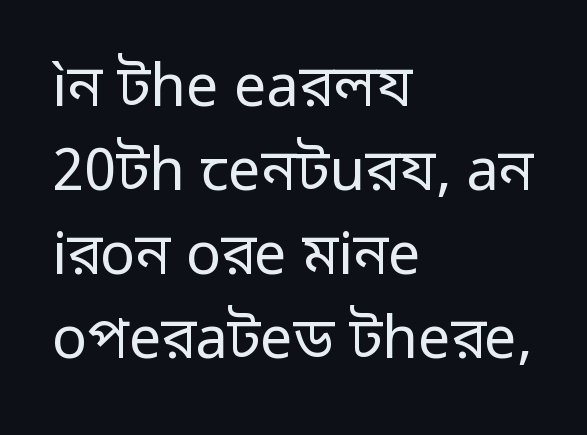
The image shows 58 px regular-weight sans-serif type, upright; set left-aligned, normal line spacing (1.45x), normal letter spacing, not underlined; low stroke contrast and a medium x-height.
